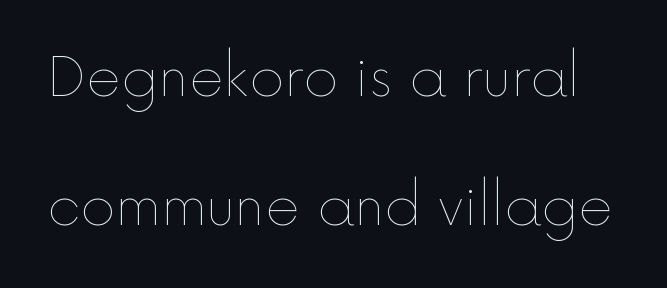
The image shows 53 px thin type, upright; set loose line spacing (2.43x), normal letter spacing, not underlined; a medium x-height.
